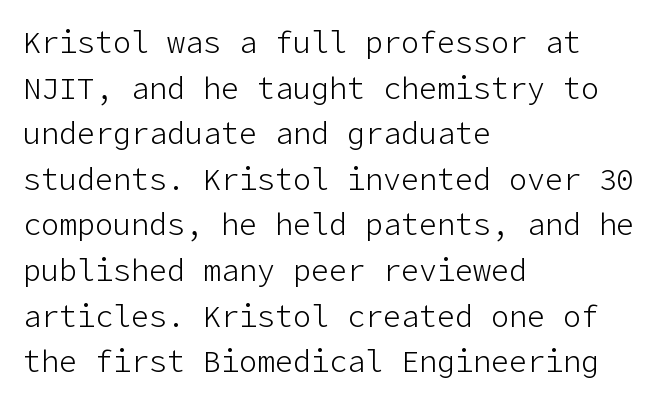
Q: Is the text bold? A: No.
Q: Is the text italic (slanted)? A: No, it is upright.
Q: Is the typeface a serif or a sans-serif typeface? A: Sans-serif.
Q: Is the text underlined? A: No.
Q: How is the paragraph aligned? A: Left-aligned.
Q: Is the spacing between letters normal or unusually wide? A: Normal.
Q: Is the spacing between lines tight, normal or loose? A: Normal.
Q: Width (condensed, normal, or wide)? A: Normal.
Q: Stroke contrast? A: Low.
Q: x-height? A: Medium.
